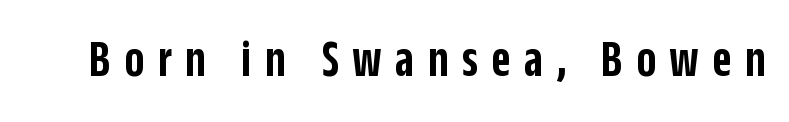
{"serif": "no", "italic": "no", "bold": "semi", "weight": "semibold", "width": "condensed", "stroke_contrast": "low", "x_height": "large", "monospaced": "no", "underline": "no", "letter_spacing": "wide", "letter_spacing_em": 0.25, "glyph_px": 53}
